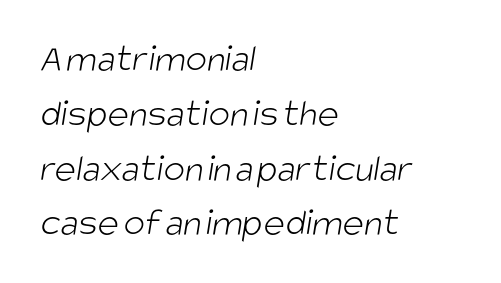
{"serif": "no", "bold": "no", "weight": "light", "width": "condensed", "stroke_contrast": "low", "x_height": "large", "monospaced": "no", "underline": "no", "align": "left", "line_spacing": "normal", "line_spacing_ratio": 1.37, "letter_spacing": "normal", "letter_spacing_em": 0.0, "glyph_px": 40}
